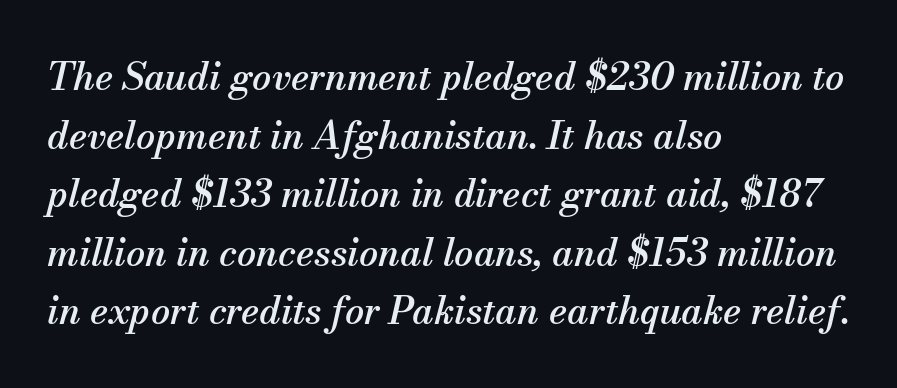
The image shows 38 px serif type, italic (leaning right); set left-aligned, normal line spacing (1.54x), normal letter spacing, not underlined; medium stroke contrast and a small x-height.
